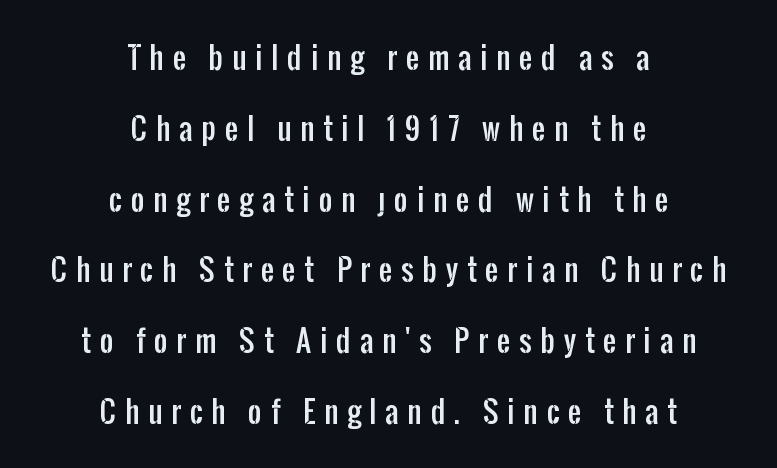
Q: Is the text italic (slanted)? A: No, it is upright.
Q: Is the typeface a serif or a sans-serif typeface? A: Sans-serif.
Q: Is the text underlined? A: No.
Q: How is the paragraph aligned? A: Centered.
Q: Is the spacing between letters normal or unusually wide? A: Unusually wide.
Q: Is the spacing between lines tight, normal or loose? A: Loose.
Q: Width (condensed, normal, or wide)? A: Condensed.
Q: Stroke contrast? A: Low.
Q: x-height? A: Medium.
Q: Monospaced? A: No.
